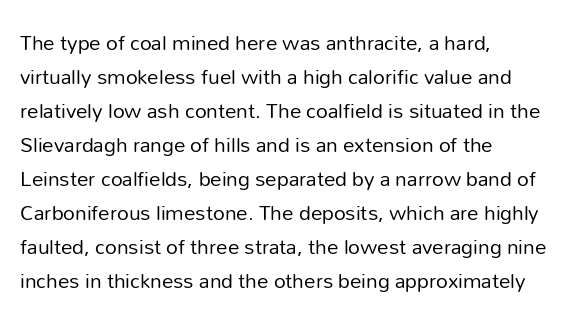
Q: Is the text bold? A: No.
Q: Is the text italic (slanted)? A: No, it is upright.
Q: Is the text underlined? A: No.
Q: How is the paragraph aligned? A: Left-aligned.
Q: Is the spacing between letters normal or unusually wide? A: Normal.
Q: Is the spacing between lines tight, normal or loose? A: Normal.
